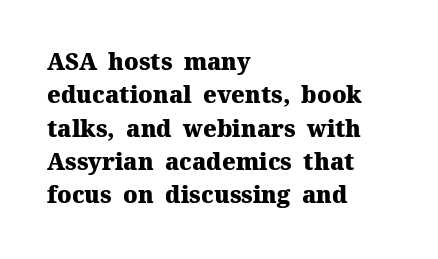
Every letter is thick-stroked: bold, no question. The space directly below the letters is spotless. How would I describe the line gaps? Plain and ordinary. A classic flush-left, rag-right setting is used for this passage. The specimen reads as upright at a glance.
